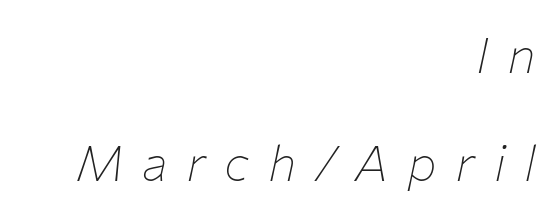
Q: Is the text bold? A: No.
Q: Is the text italic (slanted)? A: Yes, it leans right by about 12 degrees.
Q: Is the text underlined? A: No.
Q: How is the paragraph aligned? A: Right-aligned.
Q: Is the spacing between letters normal or unusually wide? A: Unusually wide.
Q: Is the spacing between lines tight, normal or loose? A: Loose.
Q: Width (condensed, normal, or wide)? A: Normal.
Q: Stroke contrast? A: Low.
Q: x-height? A: Medium.
Q: Monospaced? A: No.
